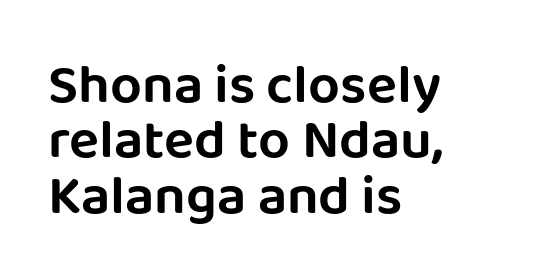
The typesetter chose a ragged-right arrangement here. The passage shown has conventional tracking throughout. This is roman type, the default non-slanted kind. In terms of leading, this rendering errs on the cramped side. The characters display no serif detailing; their extremities are plain.
